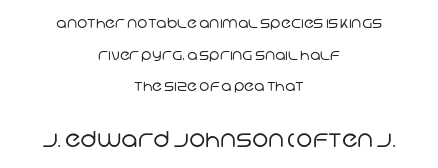
Q: Is the text bold? A: No.
Q: Is the text underlined? A: No.
Q: How is the paragraph aligned? A: Centered.
Q: Is the spacing between letters normal or unusually wide? A: Normal.
Q: Is the spacing between lines tight, normal or loose? A: Loose.
Q: Which block of text is set in a larger size, the first (top) or the second (bottom)? A: The second (bottom) one.
